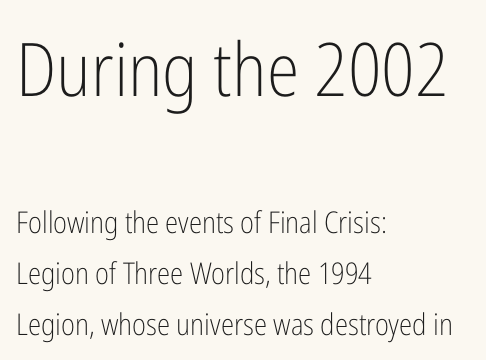
The image shows 74 px light, condensed sans-serif type, upright; set left-aligned, normal line spacing (1.69x), normal letter spacing, not underlined; the first (top) block is 2.47x larger; low stroke contrast and a medium x-height.
